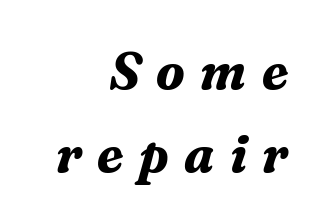
{"serif": "yes", "italic": "yes", "lean": "right", "slant_degrees": 16, "bold": "yes", "weight": "bold", "width": "normal", "stroke_contrast": "medium", "x_height": "medium", "monospaced": "no", "underline": "no", "align": "right", "line_spacing": "normal", "line_spacing_ratio": 1.57, "letter_spacing": "wide", "letter_spacing_em": 0.29, "glyph_px": 53}
